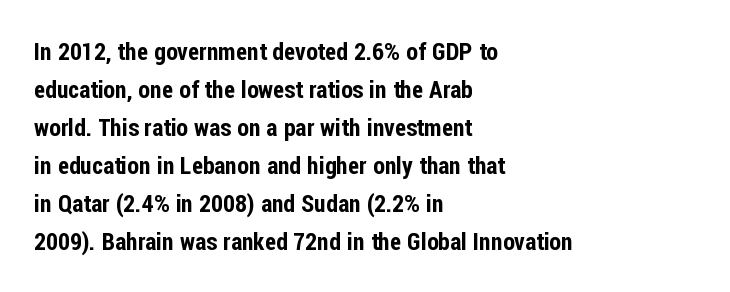
The image shows 24 px text type, upright; set left-aligned, normal line spacing (1.58x), normal letter spacing, not underlined.
